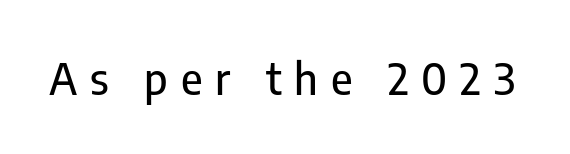
The image shows 44 px condensed sans-serif type, upright; set unusually wide letter spacing (+0.29 em), not underlined; low stroke contrast and a medium x-height.
